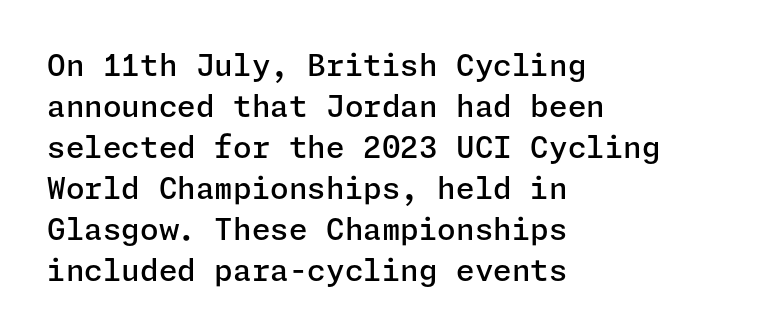
Q: Is the text bold? A: Semi-bold.
Q: Is the text italic (slanted)? A: No, it is upright.
Q: Is the typeface a serif or a sans-serif typeface? A: Sans-serif.
Q: Is the text underlined? A: No.
Q: How is the paragraph aligned? A: Left-aligned.
Q: Is the spacing between letters normal or unusually wide? A: Normal.
Q: Is the spacing between lines tight, normal or loose? A: Normal.
Q: Width (condensed, normal, or wide)? A: Normal.
Q: Stroke contrast? A: Low.
Q: x-height? A: Medium.
